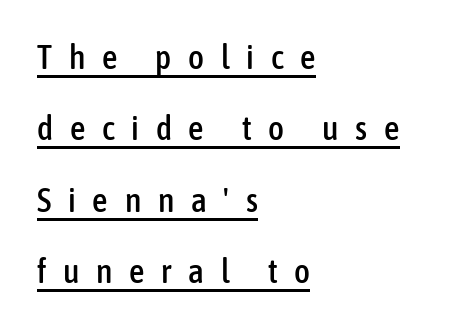
Q: Is the text italic (slanted)? A: No, it is upright.
Q: Is the typeface a serif or a sans-serif typeface? A: Sans-serif.
Q: Is the text underlined? A: Yes.
Q: How is the paragraph aligned? A: Left-aligned.
Q: Is the spacing between letters normal or unusually wide? A: Unusually wide.
Q: Is the spacing between lines tight, normal or loose? A: Loose.
Q: Width (condensed, normal, or wide)? A: Condensed.
Q: Stroke contrast? A: Low.
Q: x-height? A: Medium.
Q: Monospaced? A: No.
